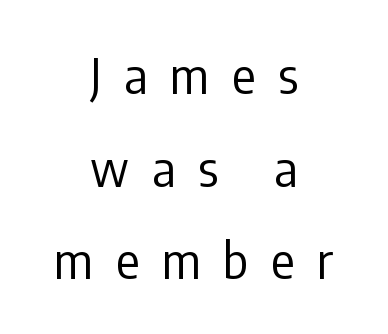
Ink coverage per letter is moderate at most. The specimen omits any rule beneath the text block's lines. You could not count columns in this text — the font is proportionally spaced. Loose tracking; the words dissolve into strings of separated letters. Observe the absence of serifs on each vertical stroke in this sample.
